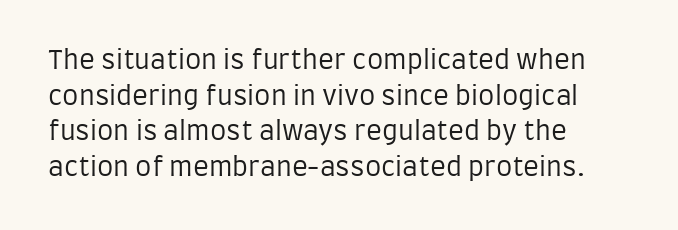
The line texture is even and compact thanks to regular tracking. Honestly, the row spacing looks completely unremarkable. Every row of glyphs begins at an identical x-position on the left. The letters stand straight up with perfectly vertical stems. Stroke thickness stays within the range of a standard reading face or lighter. Unmarked baselines from the first word to the last.
